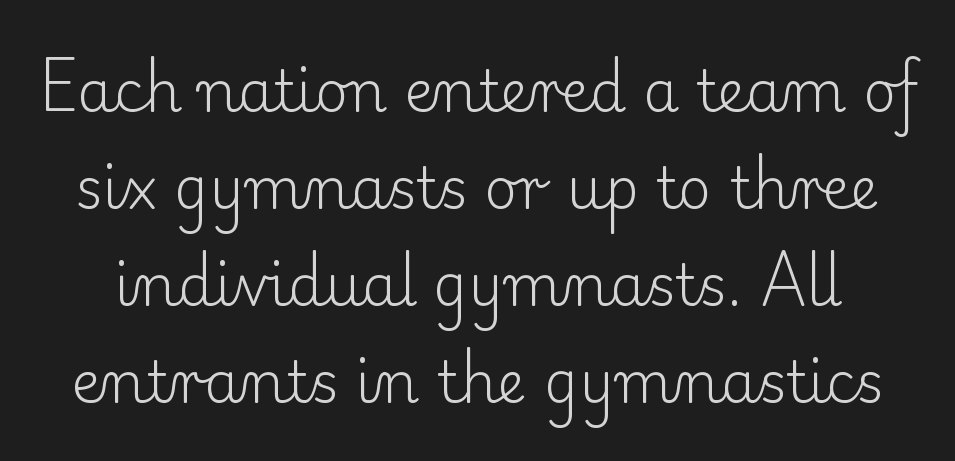
{"italic": "no", "bold": "no", "weight": "light", "width": "normal", "stroke_contrast": "low", "x_height": "small", "monospaced": "no", "underline": "no", "line_spacing": "normal", "line_spacing_ratio": 1.7, "letter_spacing": "normal", "letter_spacing_em": 0.0, "glyph_px": 57}
